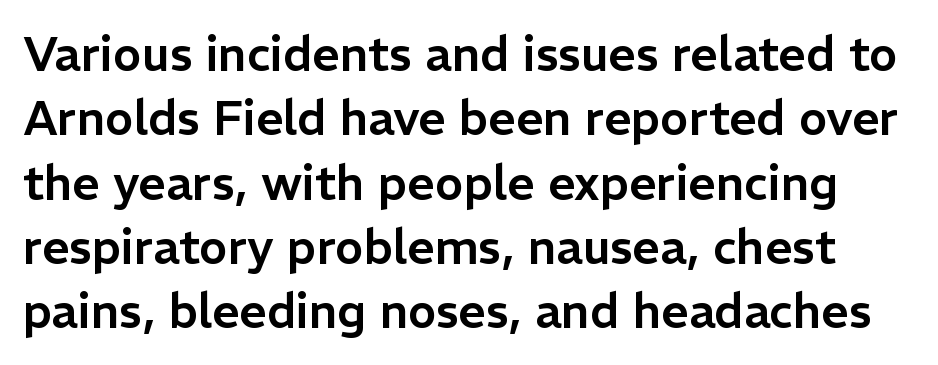
{"serif": "no", "italic": "no", "width": "normal", "stroke_contrast": "low", "x_height": "medium", "monospaced": "no", "underline": "no", "line_spacing": "normal", "line_spacing_ratio": 1.34, "letter_spacing": "normal", "letter_spacing_em": 0.0, "glyph_px": 48}
